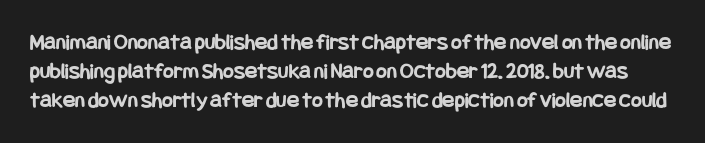
{"italic": "no", "bold": "yes", "underline": "no", "line_spacing": "normal", "line_spacing_ratio": 1.27, "letter_spacing": "normal", "letter_spacing_em": 0.0, "glyph_px": 23}
